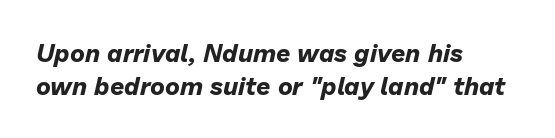
The image shows 25 px bold type, italic (leaning right); set left-aligned, normal line spacing (1.34x), normal letter spacing, not underlined.
